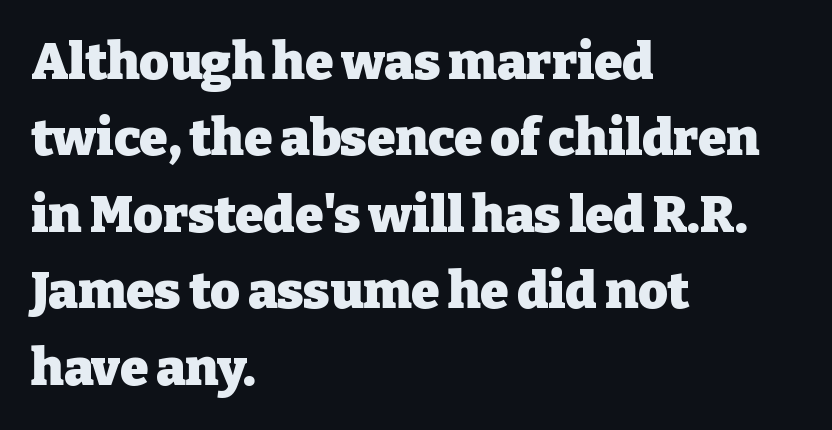
{"serif": "yes", "italic": "no", "bold": "yes", "weight": "heavy", "width": "normal", "stroke_contrast": "low", "x_height": "medium", "monospaced": "no", "underline": "no", "align": "left", "line_spacing": "normal", "line_spacing_ratio": 1.5, "letter_spacing": "normal", "letter_spacing_em": 0.0, "glyph_px": 51}
